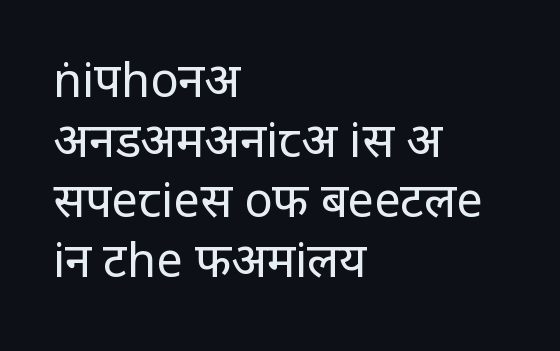
The image shows 47 px regular-weight sans-serif type, upright; set left-aligned, normal line spacing (1.28x), normal letter spacing, not underlined; low stroke contrast and a large x-height.
